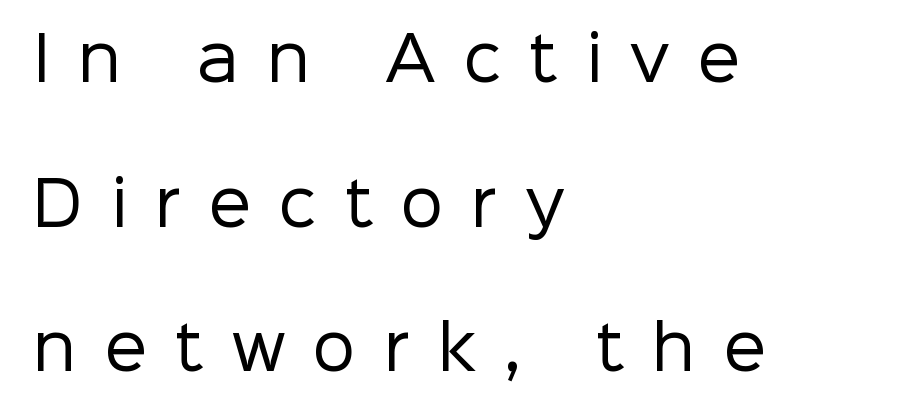
This is sans-serif lettering, the kind often seen on screens and signage. Character widths vary here, with narrow letters taking less room than wide ones. This rendering uses left alignment, leaving the right contour irregular. Bold? No — there's no thickening of the strokes.
